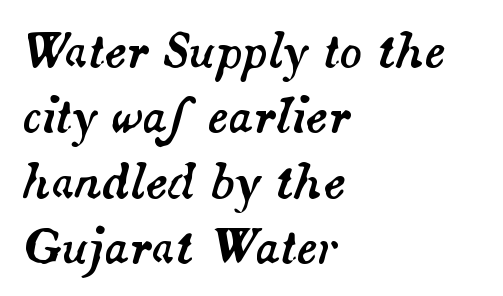
Q: Is the text italic (slanted)? A: Yes, it leans right by about 14 degrees.
Q: Is the text underlined? A: No.
Q: How is the paragraph aligned? A: Left-aligned.
Q: Is the spacing between letters normal or unusually wide? A: Normal.
Q: Is the spacing between lines tight, normal or loose? A: Normal.
Q: Width (condensed, normal, or wide)? A: Normal.
Q: Stroke contrast? A: Medium.
Q: x-height? A: Small.
Q: Monospaced? A: No.
